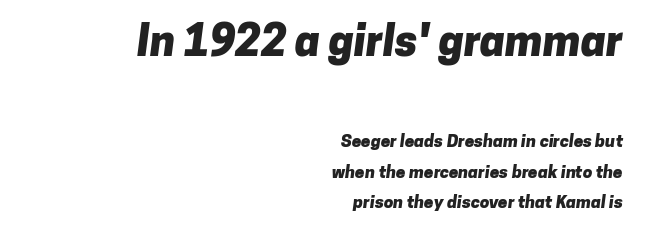
Each row of text sits above clean, open space. Observe the absence of serifs on each vertical stroke in this sample. Students, this is bold: see how much ink each stroke carries. Look at the tracking — it's just the regular setting, nothing added. Here the designer chose a conventional face with non-uniform glyph widths. Look at the glyph heights: the upper group is clearly the bigger setting.
